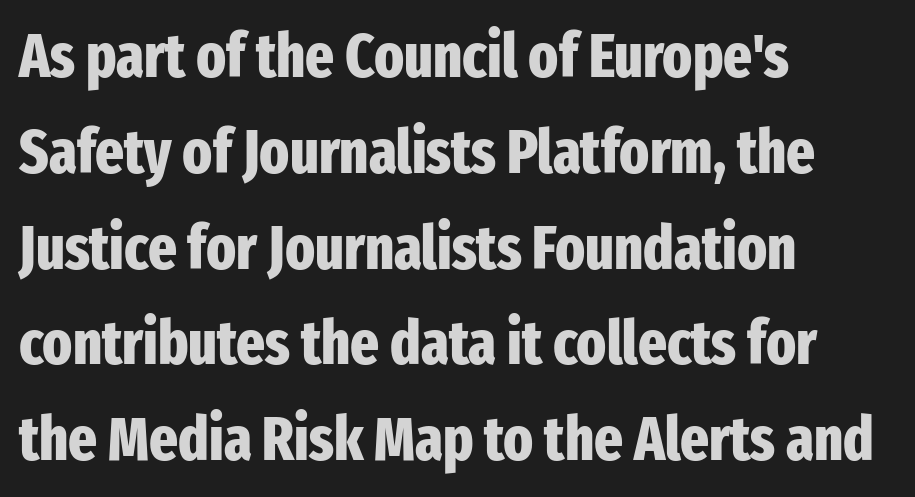
{"serif": "no", "italic": "no", "bold": "yes", "weight": "heavy", "width": "condensed", "stroke_contrast": "low", "x_height": "medium", "monospaced": "no", "underline": "no", "align": "left", "line_spacing": "normal", "line_spacing_ratio": 1.57, "letter_spacing": "normal", "letter_spacing_em": 0.0, "glyph_px": 61}
